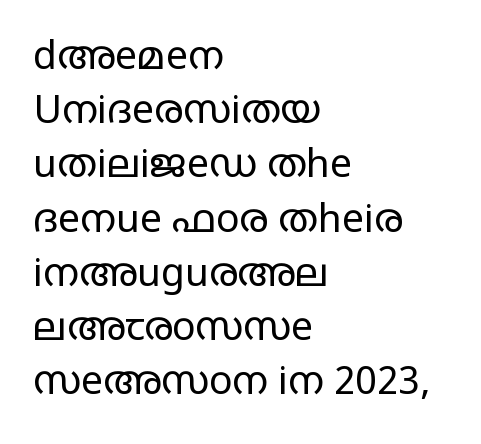
The image shows 39 px regular-weight, wide sans-serif type, upright; set left-aligned, normal line spacing (1.39x), normal letter spacing, not underlined; low stroke contrast and a large x-height.
